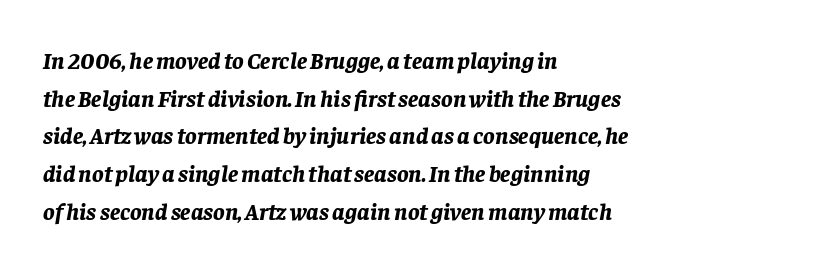
Q: Is the text bold? A: Yes.
Q: Is the text italic (slanted)? A: Yes, it leans right by about 8 degrees.
Q: Is the text underlined? A: No.
Q: How is the paragraph aligned? A: Left-aligned.
Q: Is the spacing between letters normal or unusually wide? A: Normal.
Q: Is the spacing between lines tight, normal or loose? A: Normal.
